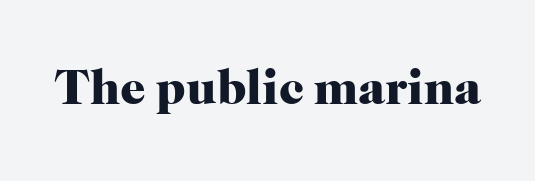
Think of a printed novel: that variable character pitch is what you see here. Note: serifs present on the glyphs. Just letters on the line, the space beneath them empty. The face used here is rendered with its standard letterfit. These lines were composed using upright roman letters. The font is running at its bold setting.
